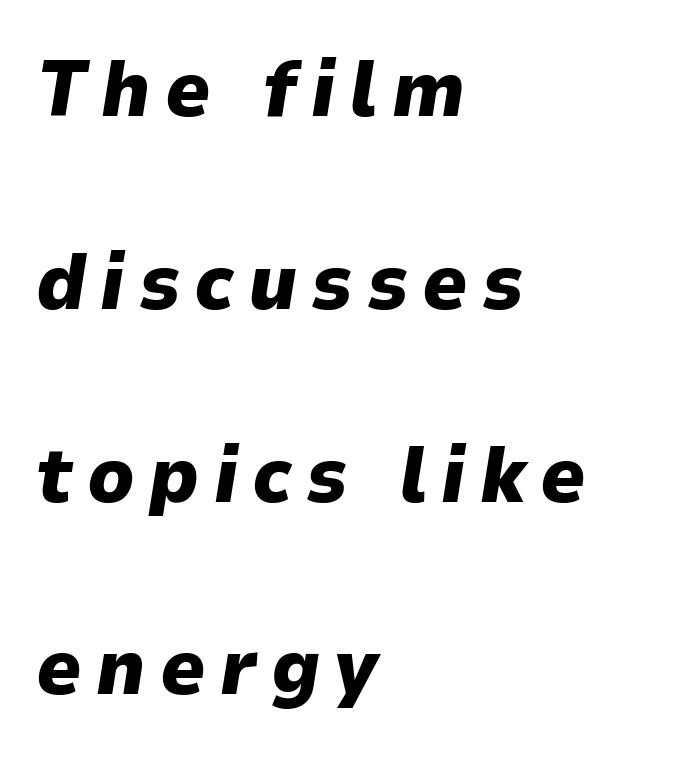
{"italic": "yes", "lean": "right", "slant_degrees": 9, "bold": "yes", "weight": "heavy", "width": "normal", "stroke_contrast": "low", "x_height": "medium", "monospaced": "no", "underline": "no", "align": "left", "line_spacing": "loose", "line_spacing_ratio": 2.44, "glyph_px": 79}
